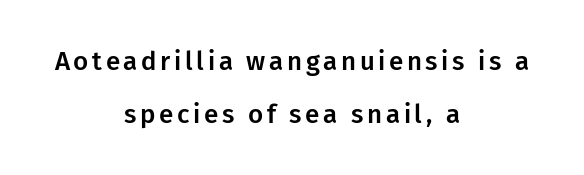
The image shows 26 px text type, upright; set centered, loose line spacing (2.03x), not underlined.
